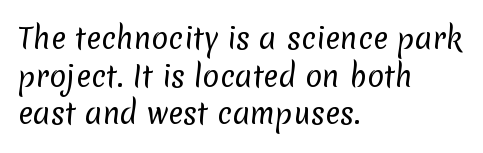
Classification — sans serif. This sample uses plain, unmodified letter spacing. Evenly set lines give the paragraph a standard silhouette. Left-aligned paragraph, ragged on the right.
